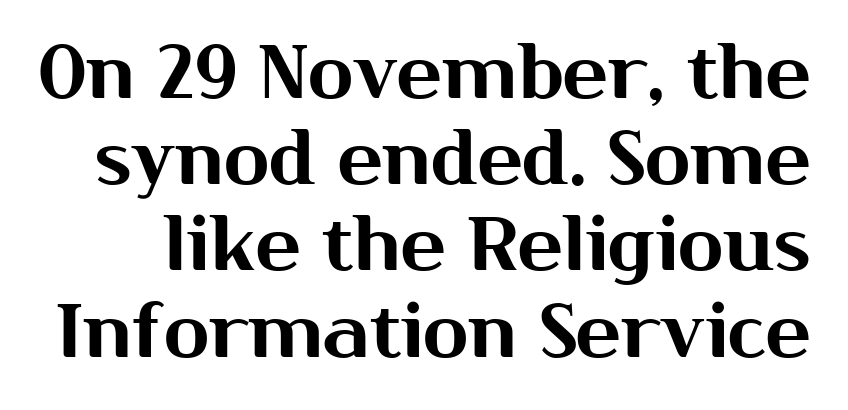
Spacing verdict: proportional, widths tailored to each character. Reading down the column, the eye jumps only a short way to each next line. To sum up the face: it is a sans, with no serifs. A bare baseline throughout the passage.
